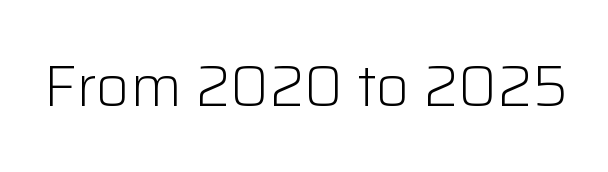
Serif or sans? Sans — the stroke terminals are bare. Has an underline been added? It has not. Do the characters align in a grid? No, the font is proportional. The type sits square on the baseline with zero lean. In terms of letterspacing, this is plain default setting.
